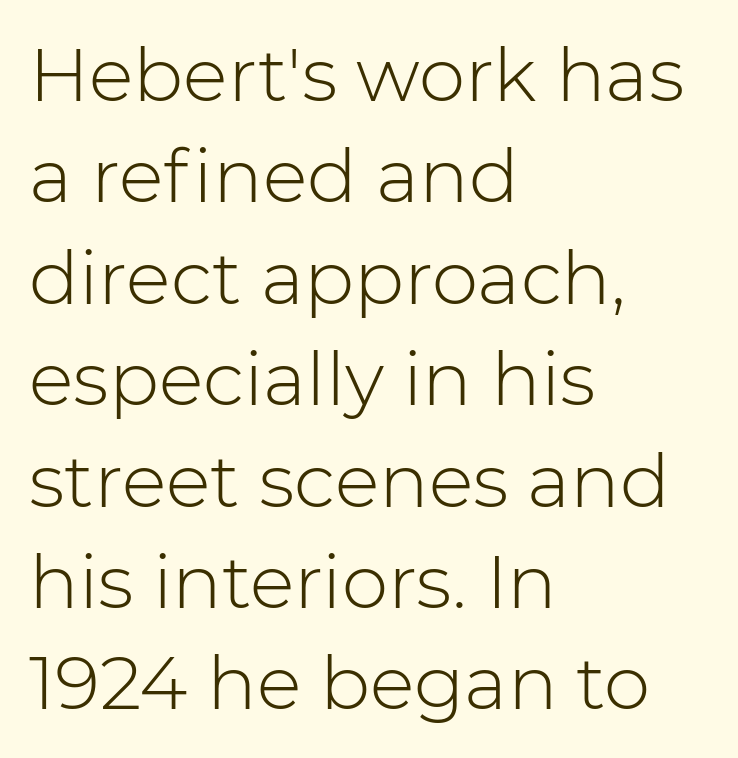
Q: Is the text bold? A: No.
Q: Is the text italic (slanted)? A: No, it is upright.
Q: Is the typeface a serif or a sans-serif typeface? A: Sans-serif.
Q: Is the text underlined? A: No.
Q: How is the paragraph aligned? A: Left-aligned.
Q: Is the spacing between letters normal or unusually wide? A: Normal.
Q: Is the spacing between lines tight, normal or loose? A: Normal.
Q: Width (condensed, normal, or wide)? A: Normal.
Q: Stroke contrast? A: Low.
Q: x-height? A: Medium.
Q: Monospaced? A: No.
